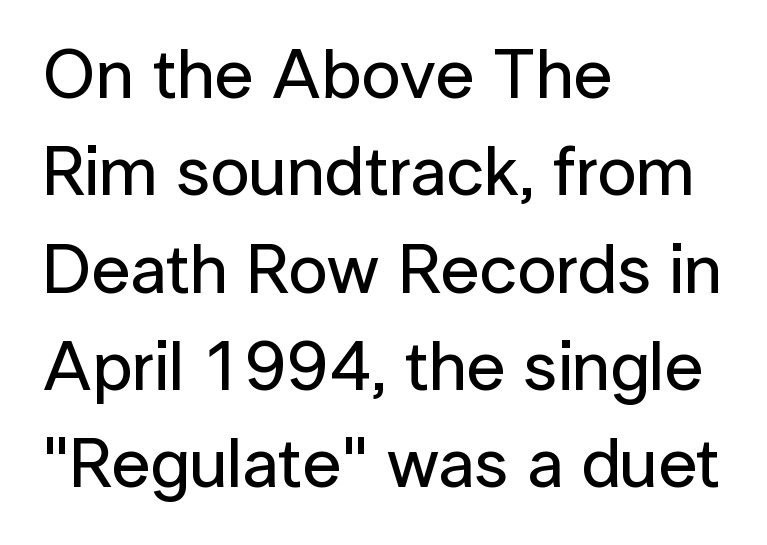
The image shows 70 px sans-serif type, upright; set left-aligned, normal line spacing (1.39x), normal letter spacing, not underlined; low stroke contrast and a medium x-height.
